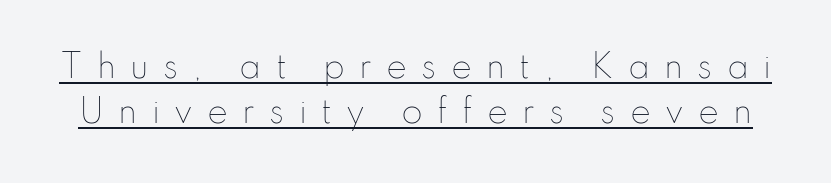
{"italic": "no", "bold": "no", "weight": "thin", "width": "normal", "stroke_contrast": "low", "x_height": "small", "monospaced": "no", "underline": "yes", "line_spacing": "normal", "line_spacing_ratio": 1.45, "letter_spacing": "wide", "letter_spacing_em": 0.46, "glyph_px": 31}
